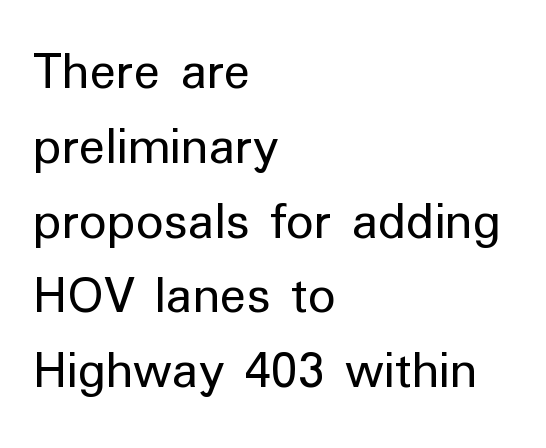
Q: Is the text bold? A: No.
Q: Is the text italic (slanted)? A: No, it is upright.
Q: Is the typeface a serif or a sans-serif typeface? A: Sans-serif.
Q: Is the text underlined? A: No.
Q: How is the paragraph aligned? A: Left-aligned.
Q: Is the spacing between letters normal or unusually wide? A: Normal.
Q: Is the spacing between lines tight, normal or loose? A: Normal.
Q: Width (condensed, normal, or wide)? A: Normal.
Q: Stroke contrast? A: Low.
Q: x-height? A: Medium.
Q: Monospaced? A: No.
